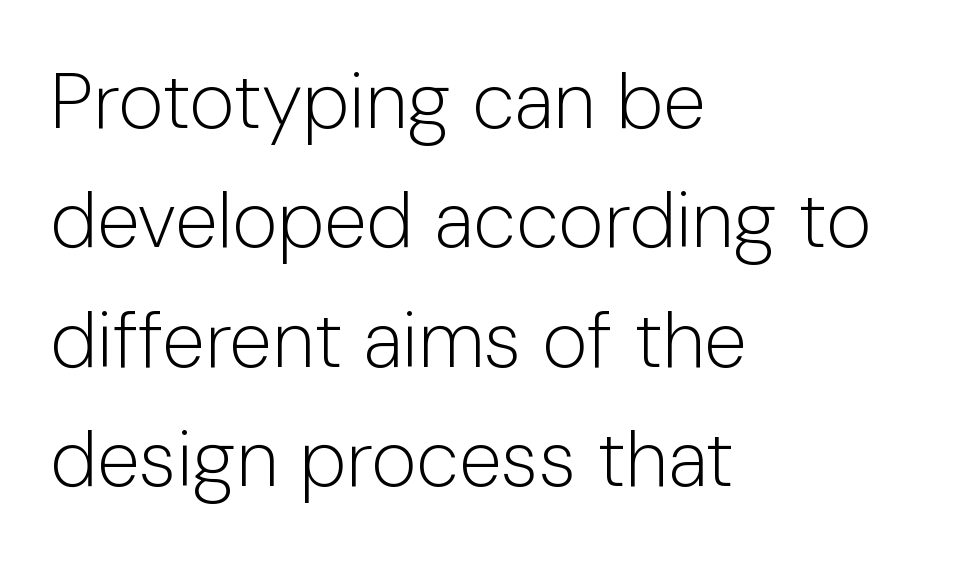
Leading matches the norm, producing a regular column. These lines are composed in type without serifs. A typesetter would call this proportional, since set widths differ per character. No italicization has been applied; the sample stays upright. Descenders hang freely into open space.
